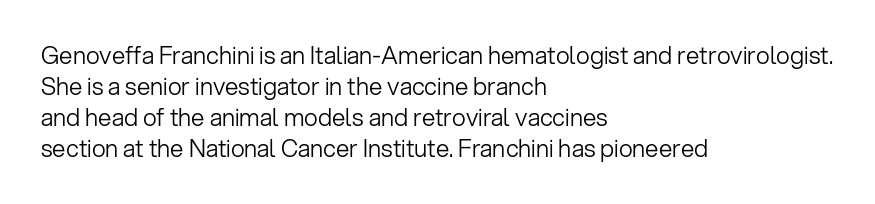
{"italic": "no", "bold": "no", "underline": "no", "align": "left", "line_spacing": "normal", "line_spacing_ratio": 1.29, "letter_spacing": "normal", "letter_spacing_em": 0.0, "glyph_px": 24}
